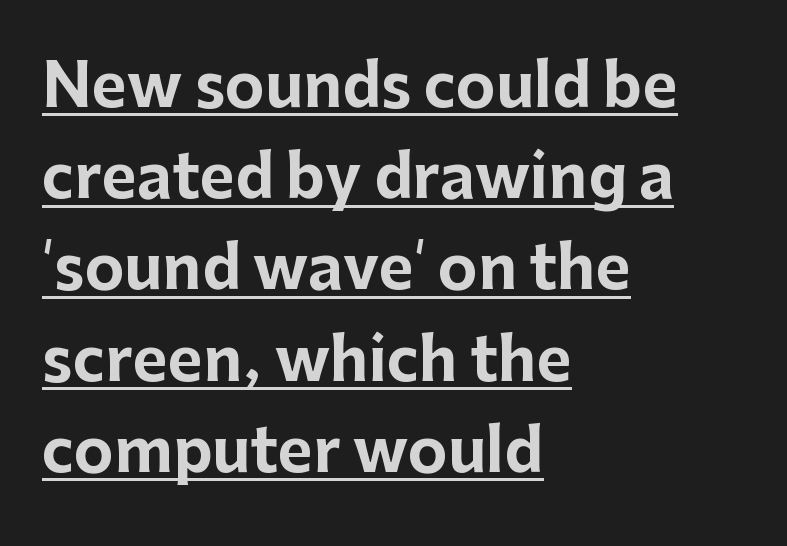
What weight is shown? A full bold with thick strokes. To sum up the face: it is a sans, with no serifs. Does the copy run flush right? No — it runs flush left. Here the designer chose a conventional face with non-uniform glyph widths.
